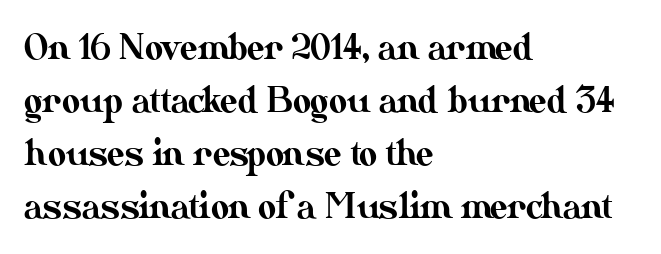
The passage shown is typed in a proportional face where columns would drift. Notice how descenders clear the ascenders below comfortably — that's standard leading. Italic? Not at all — the glyphs are vertical. No word sits above an underline. Line starts are locked; line ends wander. The gaps between neighbouring characters are ordinary and unremarkable.
